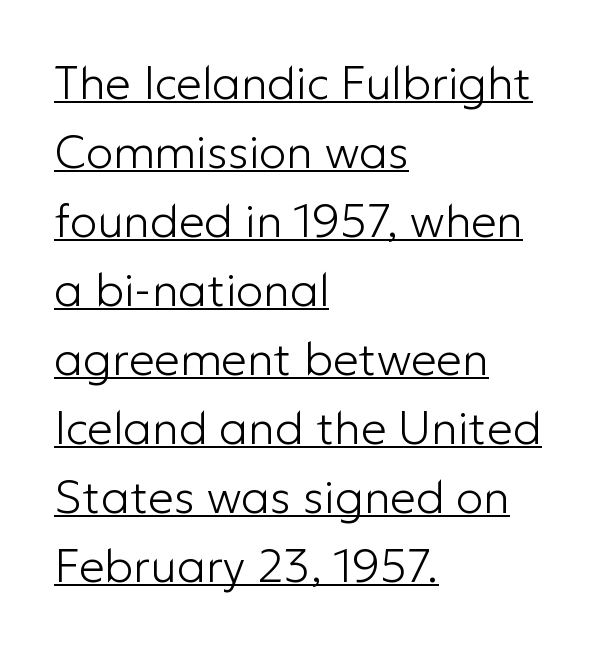
{"serif": "no", "italic": "no", "bold": "no", "weight": "light", "width": "normal", "stroke_contrast": "low", "x_height": "medium", "monospaced": "no", "underline": "yes", "align": "left", "line_spacing": "normal", "line_spacing_ratio": 1.5, "letter_spacing": "normal", "letter_spacing_em": 0.0, "glyph_px": 46}
